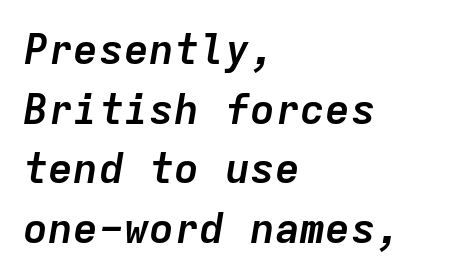
Check under the words: just untouched page. The rendering uses a bold face; every stroke is thick and dark. The horizontal fit of the characters is conventional and even. Vertically, the passage feels balanced, rows spaced as you'd expect. Think of a typewriter: that constant character pitch is what you see here.
